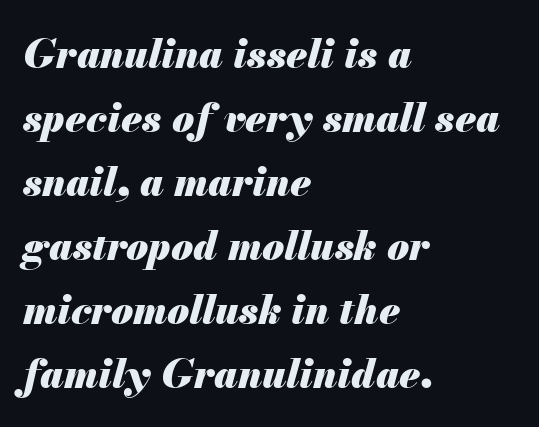
{"italic": "yes", "lean": "right", "slant_degrees": 13, "bold": "yes", "weight": "heavy", "width": "normal", "stroke_contrast": "medium", "x_height": "small", "monospaced": "no", "underline": "no", "align": "left", "line_spacing": "normal", "line_spacing_ratio": 1.6, "letter_spacing": "normal", "letter_spacing_em": 0.0, "glyph_px": 40}
